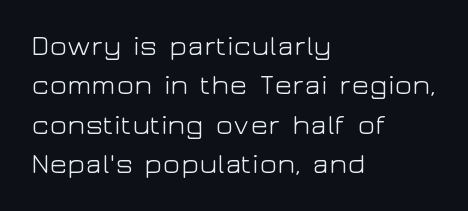
{"serif": "no", "italic": "no", "bold": "no", "weight": "light", "width": "wide", "stroke_contrast": "low", "x_height": "medium", "monospaced": "no", "underline": "no", "align": "left", "line_spacing": "normal", "line_spacing_ratio": 1.36, "letter_spacing": "normal", "letter_spacing_em": 0.0, "glyph_px": 29}
